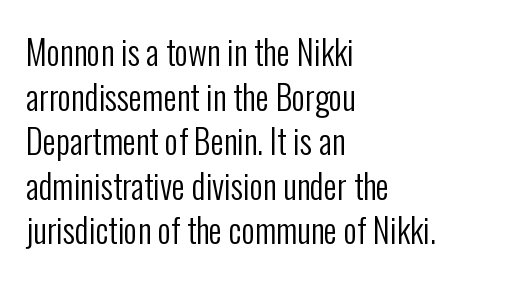
{"serif": "no", "italic": "no", "bold": "no", "weight": "regular", "width": "condensed", "stroke_contrast": "low", "x_height": "medium", "monospaced": "no", "underline": "no", "align": "left", "line_spacing": "normal", "line_spacing_ratio": 1.35, "letter_spacing": "normal", "letter_spacing_em": 0.0, "glyph_px": 33}
